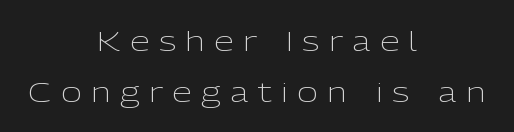
The image shows 28 px light sans-serif type, upright; set centered, line spacing 1.81x, unusually wide letter spacing (+0.34 em), not underlined; low stroke contrast and a medium x-height.
